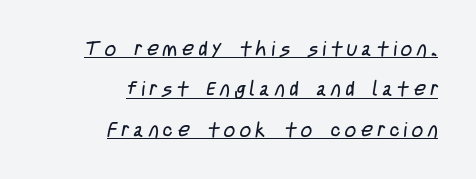
{"bold": "no", "underline": "yes", "align": "right", "line_spacing": "loose", "line_spacing_ratio": 2.02, "letter_spacing": "wide", "letter_spacing_em": 0.23, "glyph_px": 20}
